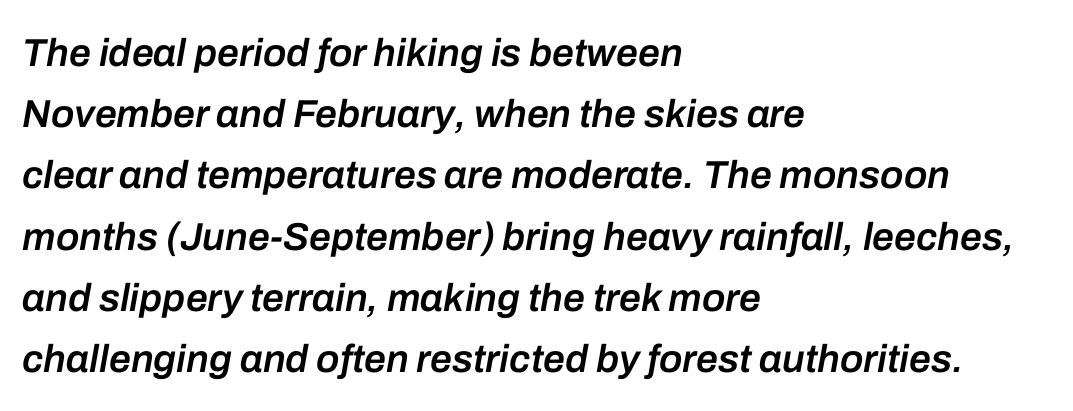
Unmarked baselines from the first word to the last. Successive baselines arrive at the customary interval. Teacher's note: observe the even left margin — that is flush-left alignment. A semibold gives these letters moderate extra thickness, short of bold. It's the slanting kind of type. This rendering leaves character spacing at its baseline value.
